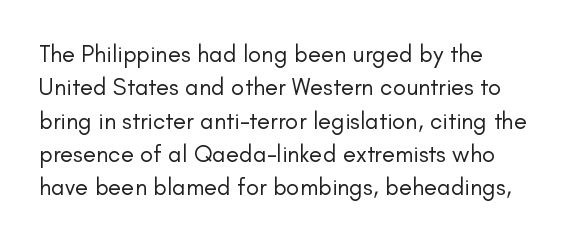
The image shows 24 px text type, upright; set left-aligned, normal line spacing (1.39x), normal letter spacing, not underlined.
